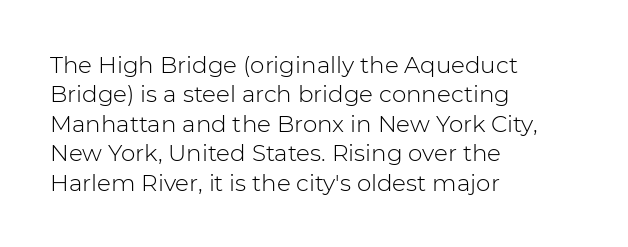
Q: Is the text bold? A: No.
Q: Is the text italic (slanted)? A: No, it is upright.
Q: Is the text underlined? A: No.
Q: How is the paragraph aligned? A: Left-aligned.
Q: Is the spacing between letters normal or unusually wide? A: Normal.
Q: Is the spacing between lines tight, normal or loose? A: Normal.
